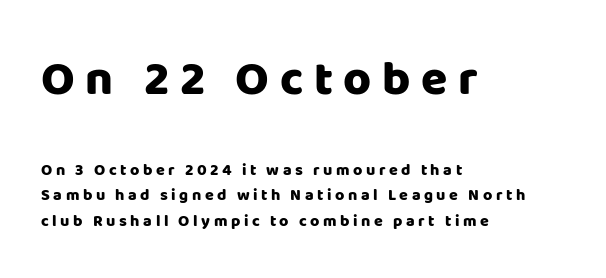
{"serif": "no", "italic": "no", "bold": "yes", "weight": "heavy", "width": "normal", "stroke_contrast": "low", "x_height": "large", "monospaced": "no", "underline": "no", "align": "left", "line_spacing": "normal", "line_spacing_ratio": 1.61, "letter_spacing": "wide", "letter_spacing_em": 0.22, "larger_block": "first", "size_ratio": 3.0, "glyph_px": 48}
